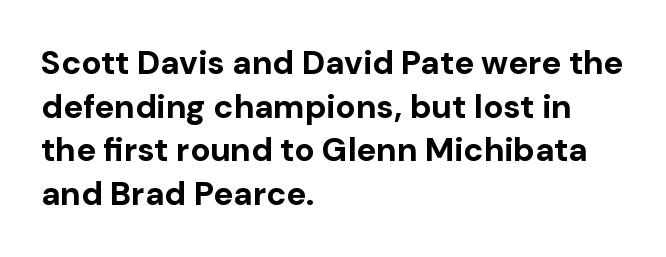
{"serif": "no", "italic": "no", "bold": "yes", "weight": "bold", "width": "normal", "stroke_contrast": "low", "x_height": "medium", "monospaced": "no", "underline": "no", "align": "left", "line_spacing": "normal", "line_spacing_ratio": 1.32, "letter_spacing": "normal", "letter_spacing_em": 0.0, "glyph_px": 33}
